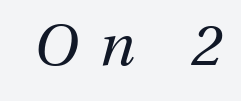
Q: Is the text bold? A: No.
Q: Is the text italic (slanted)? A: Yes, it leans right by about 13 degrees.
Q: Is the text underlined? A: No.
Q: Is the spacing between letters normal or unusually wide? A: Unusually wide.
Q: Width (condensed, normal, or wide)? A: Normal.
Q: Stroke contrast? A: Medium.
Q: x-height? A: Medium.
Q: Monospaced? A: No.
